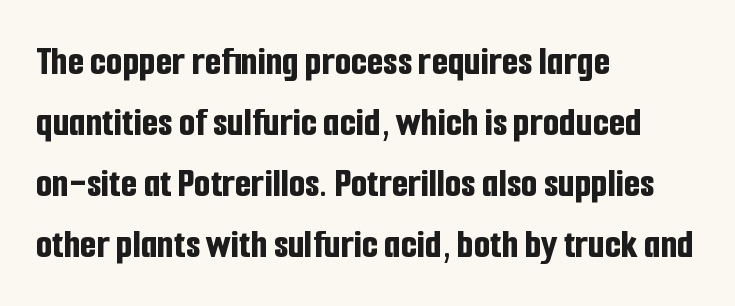
Q: Is the text bold? A: Yes.
Q: Is the text italic (slanted)? A: No, it is upright.
Q: Is the typeface a serif or a sans-serif typeface? A: Sans-serif.
Q: Is the text underlined? A: No.
Q: How is the paragraph aligned? A: Left-aligned.
Q: Is the spacing between letters normal or unusually wide? A: Normal.
Q: Is the spacing between lines tight, normal or loose? A: Normal.
Q: Width (condensed, normal, or wide)? A: Condensed.
Q: Stroke contrast? A: Low.
Q: x-height? A: Medium.
Q: Monospaced? A: No.
